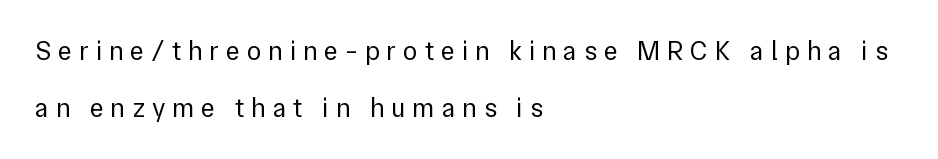
The line texture is sparse and dotted thanks to wide tracking. Decoration check: the copy has no underline. Leftover space on each line is placed entirely after the last word. Airy leading. Do the letters lean? They stand straight.
